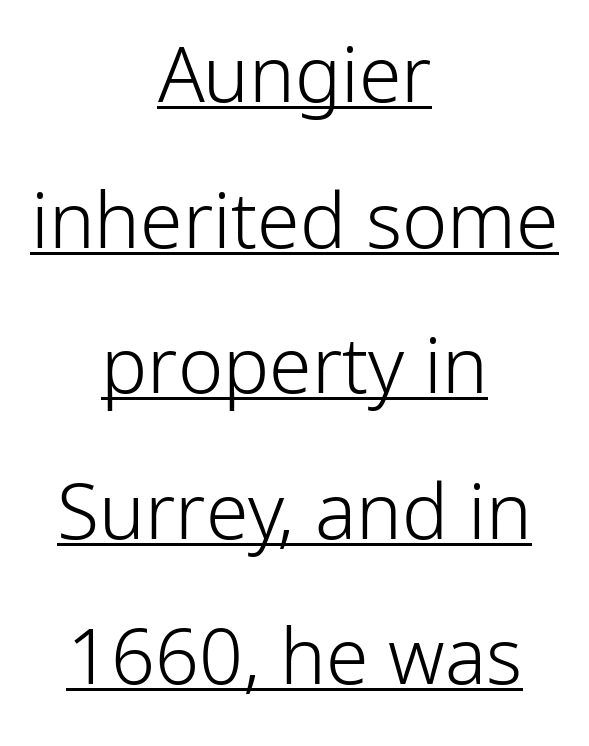
Do the characters align in a grid? No, the font is proportional. In terms of letterform style, serifs are entirely absent. Caption: standard tracking, unaltered. The letters look calm and open, with moderate or lighter stems. The face used here appears with an underline applied.
